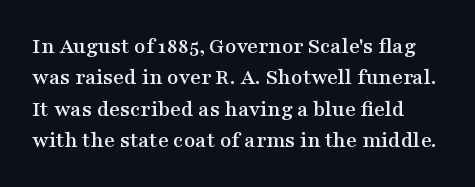
Q: Is the text italic (slanted)? A: No, it is upright.
Q: Is the text underlined? A: No.
Q: Is the spacing between letters normal or unusually wide? A: Normal.
Q: Is the spacing between lines tight, normal or loose? A: Normal.
